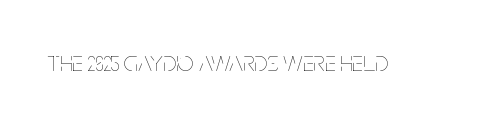
The passage shown is not underscored anywhere. The passage shown is typed in a proportional face where columns would drift. The weight tops out at a normal text grade. The passage shown has conventional tracking throughout. Every character sits straight up, as roman type does.
